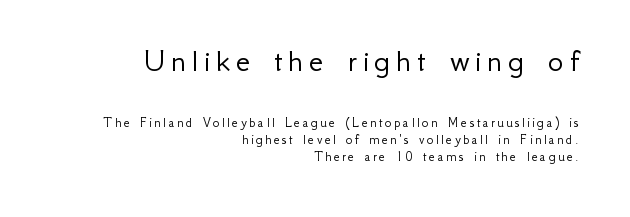
{"serif": "no", "italic": "no", "bold": "no", "weight": "light", "width": "normal", "stroke_contrast": "low", "x_height": "small", "monospaced": "no", "underline": "no", "align": "right", "line_spacing_ratio": 1.23, "larger_block": "first", "size_ratio": 2.36, "glyph_px": 33}
